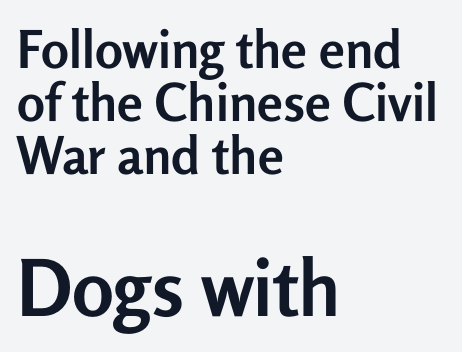
Descenders are the only things crossing below the line. In terms of leading, this rendering errs on the cramped side. This is roman type, the default non-slanted kind. Teacher's note: observe the even left margin — that is flush-left alignment. The block sitting lower on the canvas is the one with enlarged characters.
